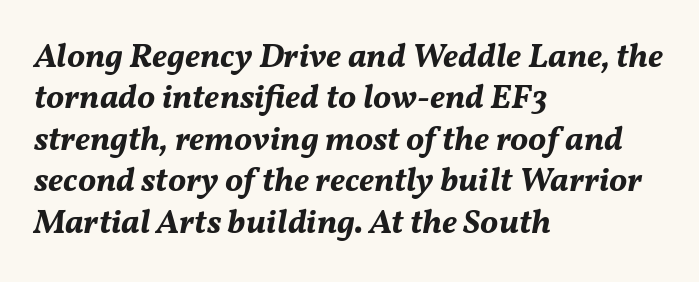
{"italic": "yes", "lean": "right", "slant_degrees": 11, "bold": "yes", "weight": "bold", "width": "normal", "stroke_contrast": "medium", "x_height": "medium", "monospaced": "no", "underline": "no", "align": "left", "line_spacing_ratio": 1.22, "letter_spacing": "normal", "letter_spacing_em": 0.0, "glyph_px": 34}
